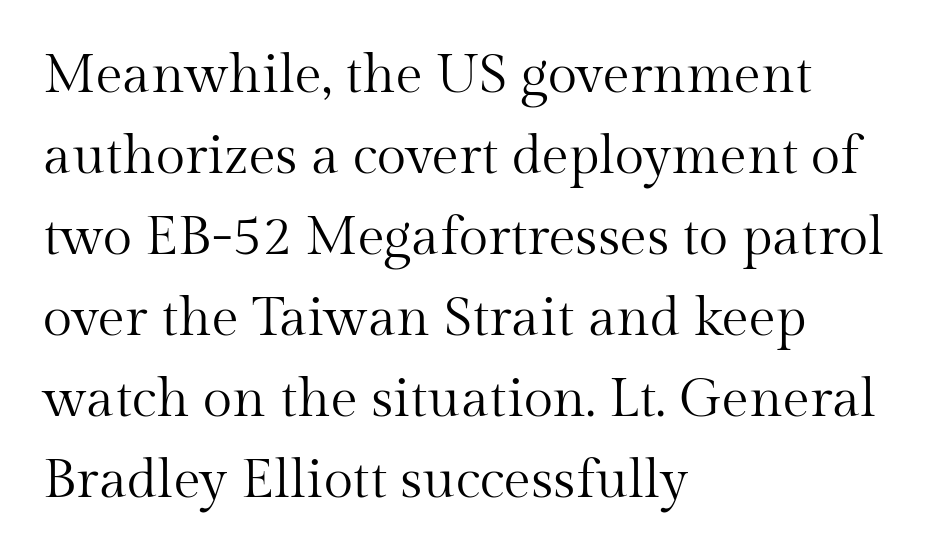
{"serif": "yes", "italic": "no", "bold": "no", "weight": "regular", "width": "normal", "stroke_contrast": "medium", "x_height": "medium", "monospaced": "no", "underline": "no", "align": "left", "line_spacing": "normal", "line_spacing_ratio": 1.5, "letter_spacing": "normal", "letter_spacing_em": 0.0, "glyph_px": 54}
